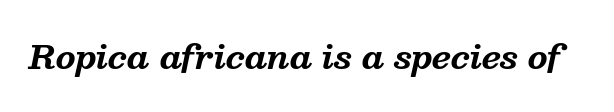
Serifs: yes, visible at the terminals of the letterforms. The zone under the glyphs is completely vacant. This sample uses an oblique cut, with every glyph tilted off the vertical. Think of a printed novel: that variable character pitch is what you see here. Characters follow at the spacing the type designer built in.
